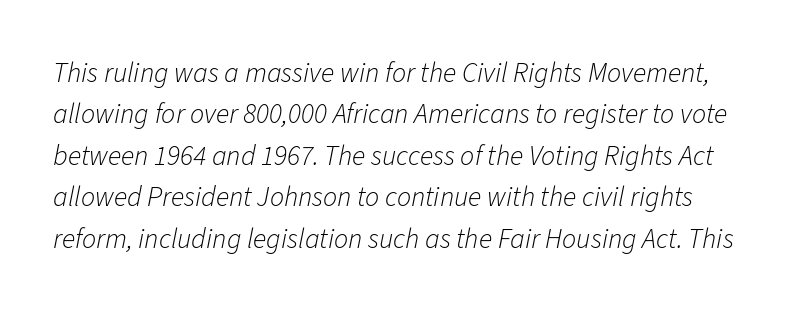
Q: Is the text bold? A: No.
Q: Is the text italic (slanted)? A: Yes, it leans right by about 11 degrees.
Q: Is the text underlined? A: No.
Q: Is the spacing between letters normal or unusually wide? A: Normal.
Q: Is the spacing between lines tight, normal or loose? A: Normal.
Q: Width (condensed, normal, or wide)? A: Normal.
Q: Stroke contrast? A: Low.
Q: x-height? A: Medium.
Q: Monospaced? A: No.
